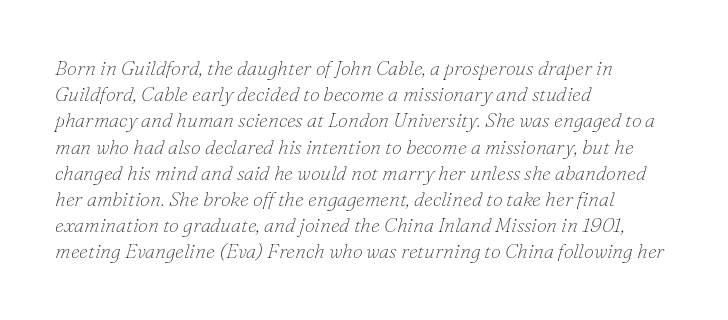
Q: Is the text bold? A: No.
Q: Is the text italic (slanted)? A: Yes, it leans right by about 16 degrees.
Q: Is the text underlined? A: No.
Q: How is the paragraph aligned? A: Left-aligned.
Q: Is the spacing between letters normal or unusually wide? A: Normal.
Q: Is the spacing between lines tight, normal or loose? A: Normal.
